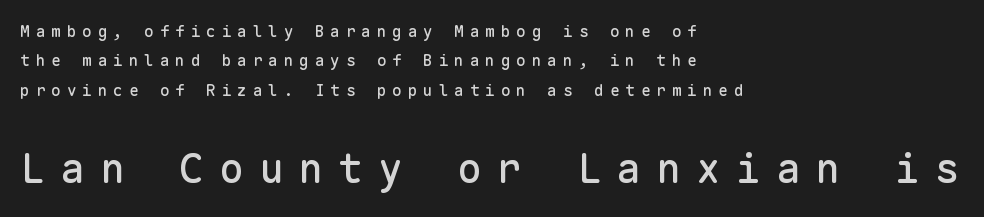
{"serif": "no", "italic": "no", "width": "normal", "stroke_contrast": "low", "x_height": "medium", "monospaced": "yes", "underline": "no", "align": "left", "line_spacing_ratio": 1.84, "letter_spacing": "wide", "letter_spacing_em": 0.37, "larger_block": "second", "size_ratio": 2.56, "glyph_px": 41}
